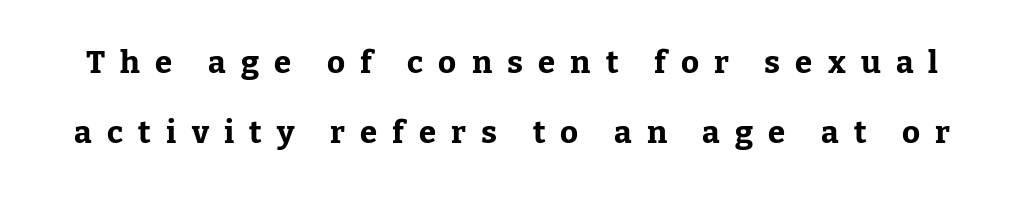
Heavy, bold letterforms. Underlining? Definitely not there. Looks like regular typesetting: each glyph gets only the width it needs. Letterform terminals end in serifs throughout the passage.
